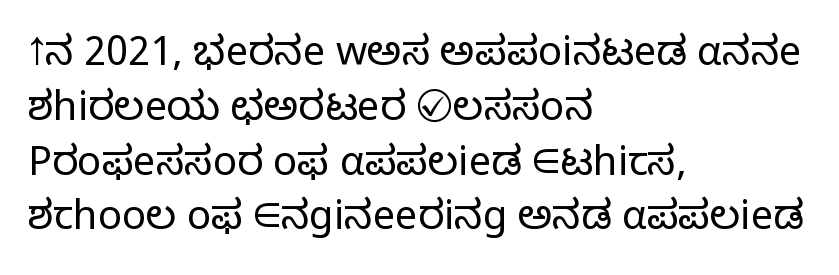
Q: Is the text bold? A: No.
Q: Is the text italic (slanted)? A: No, it is upright.
Q: Is the typeface a serif or a sans-serif typeface? A: Sans-serif.
Q: Is the text underlined? A: No.
Q: How is the paragraph aligned? A: Left-aligned.
Q: Is the spacing between letters normal or unusually wide? A: Normal.
Q: Is the spacing between lines tight, normal or loose? A: Normal.
Q: Width (condensed, normal, or wide)? A: Normal.
Q: Stroke contrast? A: Low.
Q: x-height? A: Medium.
Q: Monospaced? A: No.
